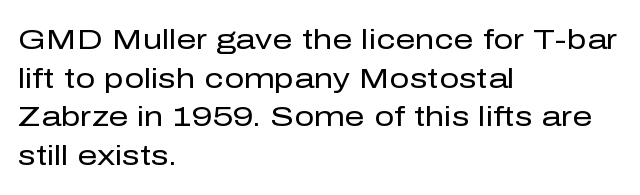
Q: Is the text bold? A: No.
Q: Is the text italic (slanted)? A: No, it is upright.
Q: Is the typeface a serif or a sans-serif typeface? A: Sans-serif.
Q: Is the text underlined? A: No.
Q: How is the paragraph aligned? A: Left-aligned.
Q: Is the spacing between letters normal or unusually wide? A: Normal.
Q: Is the spacing between lines tight, normal or loose? A: Normal.
Q: Width (condensed, normal, or wide)? A: Normal.
Q: Stroke contrast? A: Low.
Q: x-height? A: Medium.
Q: Monospaced? A: No.
